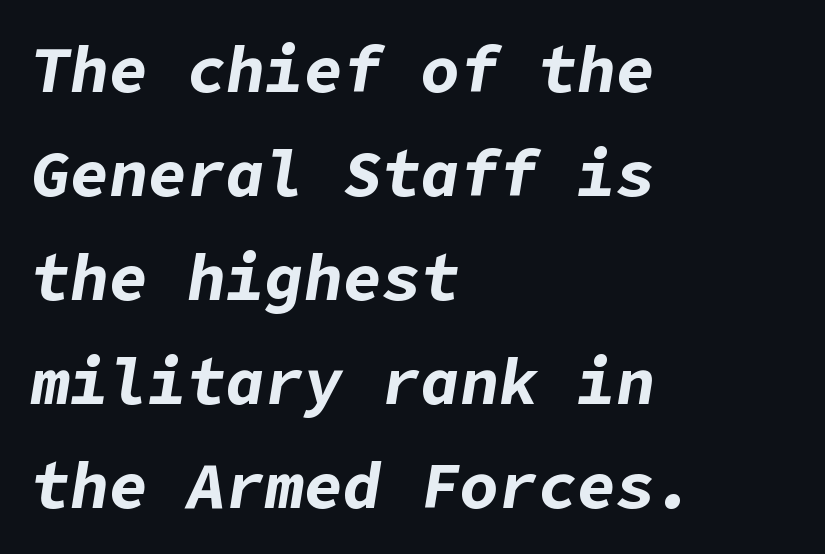
Q: Is the text bold? A: Yes.
Q: Is the text italic (slanted)? A: Yes, it leans right by about 9 degrees.
Q: Is the text underlined? A: No.
Q: How is the paragraph aligned? A: Left-aligned.
Q: Is the spacing between letters normal or unusually wide? A: Normal.
Q: Is the spacing between lines tight, normal or loose? A: Normal.
Q: Width (condensed, normal, or wide)? A: Normal.
Q: Stroke contrast? A: Low.
Q: x-height? A: Medium.
